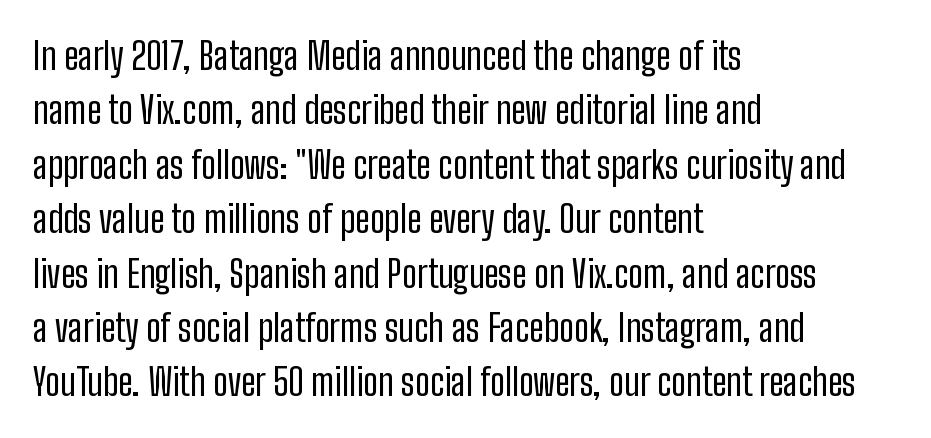
Baseline-to-baseline distance is the conventional proportion of letter height. Underlining? Definitely not there. In terms of letterform style, serifs are entirely absent. One-word summary of the alignment: left. The lettering stays uniformly vertical, giving the passage a roman look.
